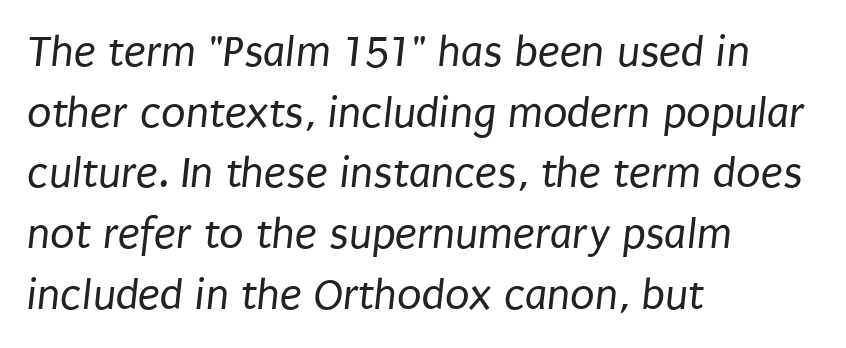
A clean baseline with only descenders dipping below it. The font family rendered here belongs to the sans-serif group. The setting favours the left margin, as ordinary paragraphs usually do. Weight: regular or lighter.
